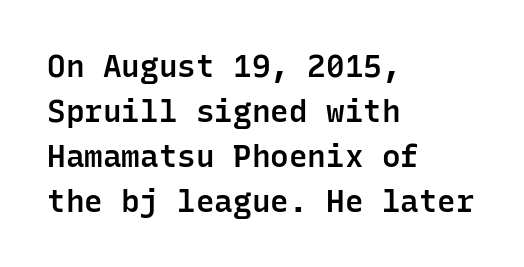
The image shows 31 px semibold sans-serif type, upright, monospaced; set left-aligned, normal line spacing (1.45x), normal letter spacing, not underlined; low stroke contrast and a medium x-height.
